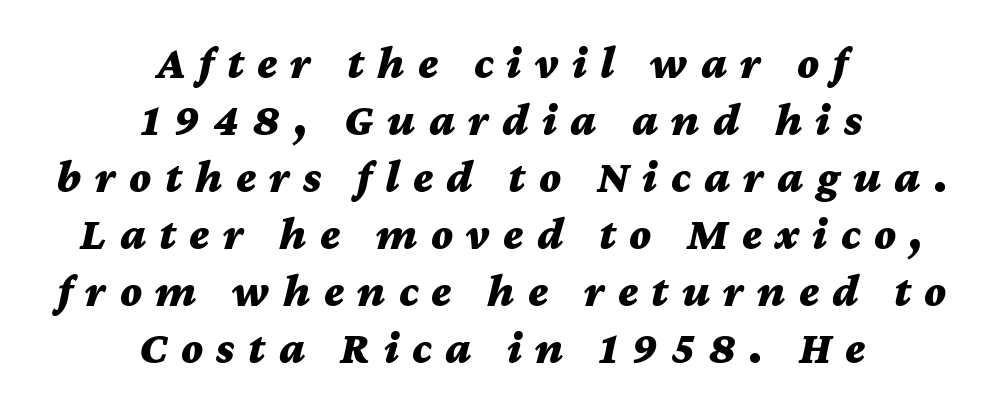
Q: Is the text bold? A: Yes.
Q: Is the text italic (slanted)? A: Yes, it leans right by about 12 degrees.
Q: Is the text underlined? A: No.
Q: How is the paragraph aligned? A: Centered.
Q: Is the spacing between letters normal or unusually wide? A: Unusually wide.
Q: Width (condensed, normal, or wide)? A: Wide.
Q: Stroke contrast? A: Medium.
Q: x-height? A: Medium.
Q: Monospaced? A: No.
